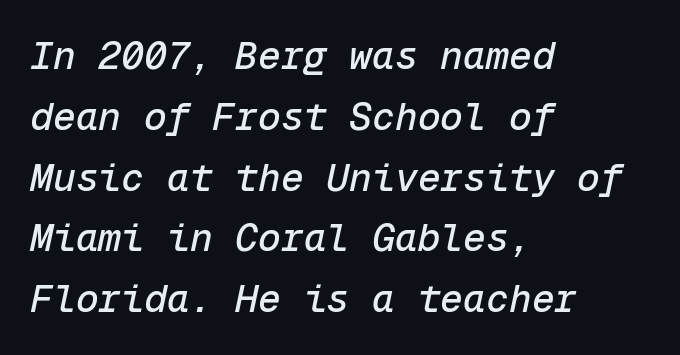
The image shows 38 px text type, italic (leaning right), monospaced; set left-aligned, normal line spacing (1.6x), normal letter spacing, not underlined; low stroke contrast and a medium x-height.
